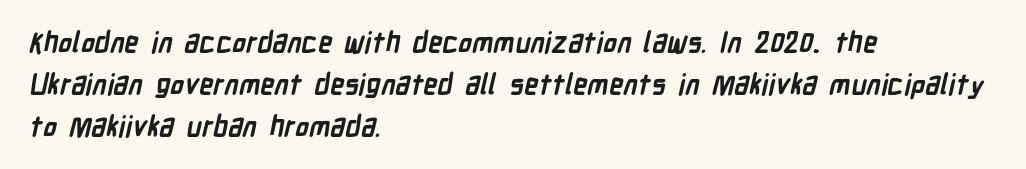
{"serif": "no", "bold": "yes", "weight": "semibold", "width": "condensed", "stroke_contrast": "low", "x_height": "medium", "monospaced": "no", "underline": "no", "align": "left", "line_spacing": "normal", "line_spacing_ratio": 1.5, "letter_spacing": "normal", "letter_spacing_em": 0.0, "glyph_px": 28}
